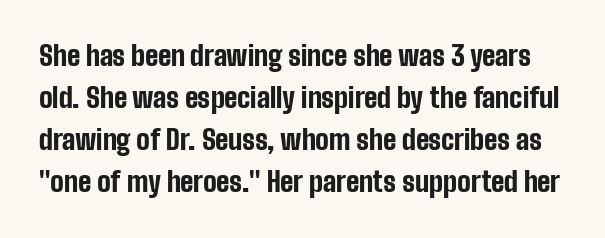
Q: Is the text bold? A: Yes.
Q: Is the text italic (slanted)? A: No, it is upright.
Q: Is the text underlined? A: No.
Q: Is the spacing between letters normal or unusually wide? A: Normal.
Q: Is the spacing between lines tight, normal or loose? A: Normal.
